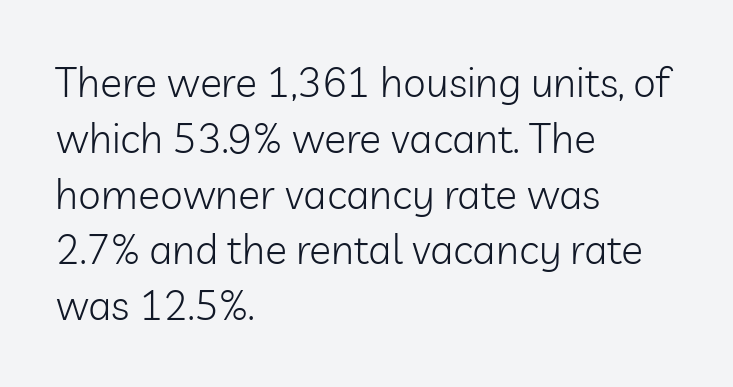
{"serif": "no", "italic": "no", "bold": "no", "weight": "light", "width": "normal", "stroke_contrast": "low", "x_height": "medium", "monospaced": "no", "underline": "no", "align": "left", "line_spacing": "normal", "line_spacing_ratio": 1.36, "letter_spacing": "normal", "letter_spacing_em": 0.0, "glyph_px": 41}
